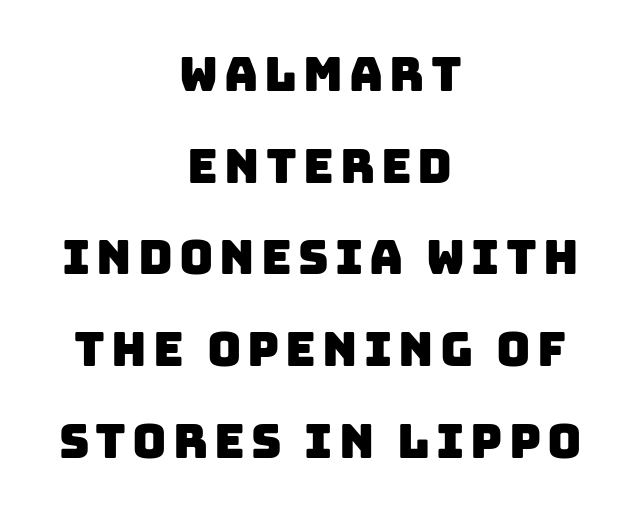
The image shows 47 px sans-serif type; set centered, loose line spacing (1.95x), not underlined; low stroke contrast and a large x-height.
